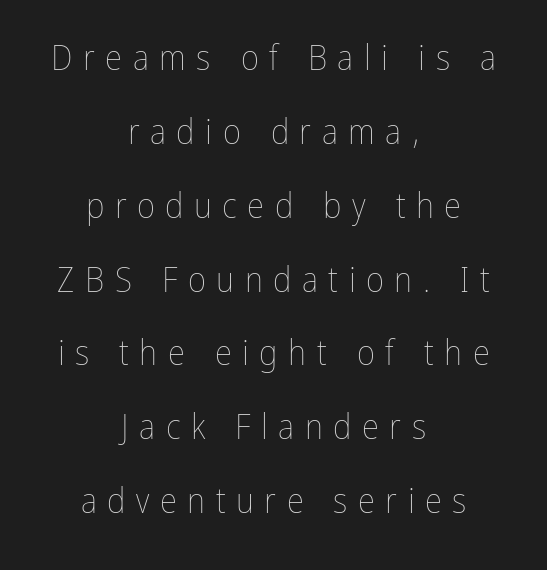
Compared with a flush-left layout, this one balances lines on the center instead. Line spacing here is loose. Stems and bowls with no extra thickness — not bold. Decoration check: the copy has no underline.
